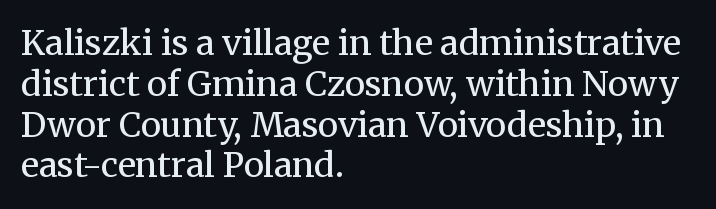
Q: Is the text bold? A: No.
Q: Is the text italic (slanted)? A: No, it is upright.
Q: Is the typeface a serif or a sans-serif typeface? A: Serif.
Q: Is the text underlined? A: No.
Q: How is the paragraph aligned? A: Left-aligned.
Q: Is the spacing between letters normal or unusually wide? A: Normal.
Q: Width (condensed, normal, or wide)? A: Normal.
Q: Stroke contrast? A: Medium.
Q: x-height? A: Medium.
Q: Monospaced? A: No.
